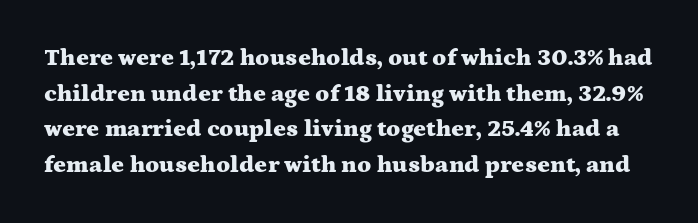
{"italic": "no", "bold": "yes", "underline": "no", "line_spacing": "normal", "line_spacing_ratio": 1.48, "letter_spacing": "normal", "letter_spacing_em": 0.0, "glyph_px": 24}
